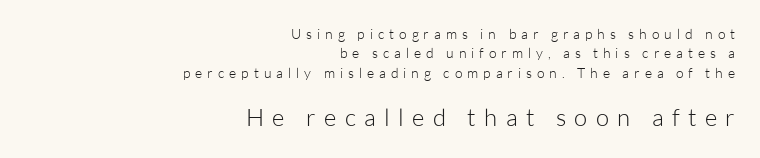
The face used here is rendered with a markedly widened letterfit. This layout puts the modest block above and the oversized block below. Vertical strokes here are truly vertical. Teacher's note: observe the even right margin — that is flush-right alignment. One glance says typical: line gaps are just what's usual.
